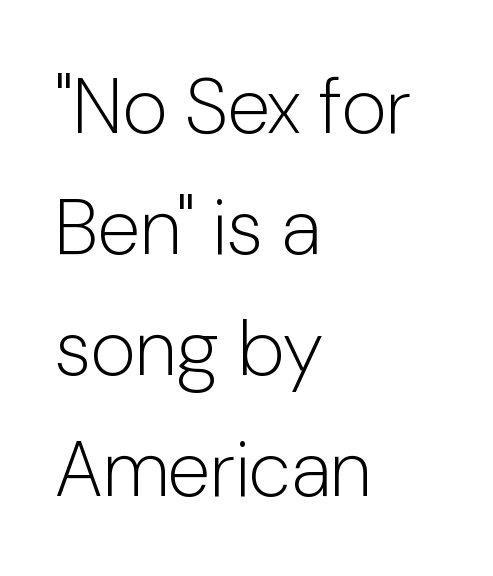
{"serif": "no", "italic": "no", "bold": "no", "weight": "light", "width": "normal", "stroke_contrast": "low", "x_height": "medium", "monospaced": "no", "underline": "no", "align": "left", "line_spacing": "normal", "line_spacing_ratio": 1.55, "letter_spacing": "normal", "letter_spacing_em": 0.0, "glyph_px": 78}
